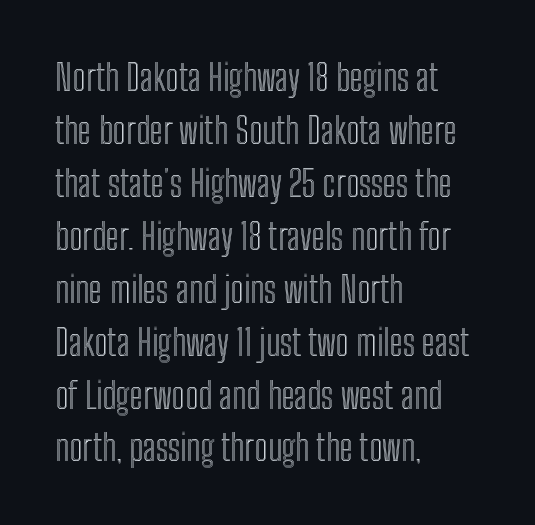
{"italic": "no", "width": "condensed", "x_height": "medium", "monospaced": "no", "underline": "no", "align": "left", "line_spacing": "normal", "line_spacing_ratio": 1.47, "letter_spacing": "normal", "letter_spacing_em": 0.0, "glyph_px": 36}
